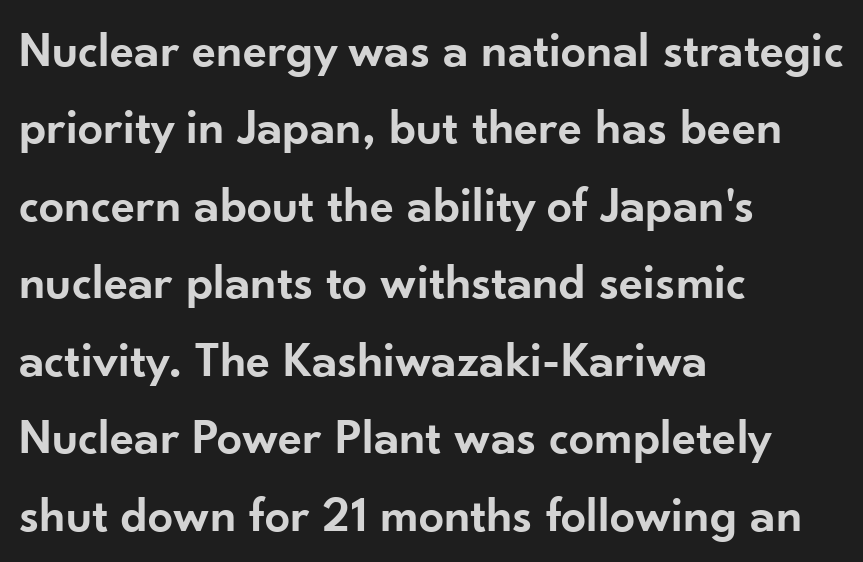
The image shows 50 px semibold sans-serif type, upright; set left-aligned, normal line spacing (1.55x), normal letter spacing, not underlined; low stroke contrast and a small x-height.
